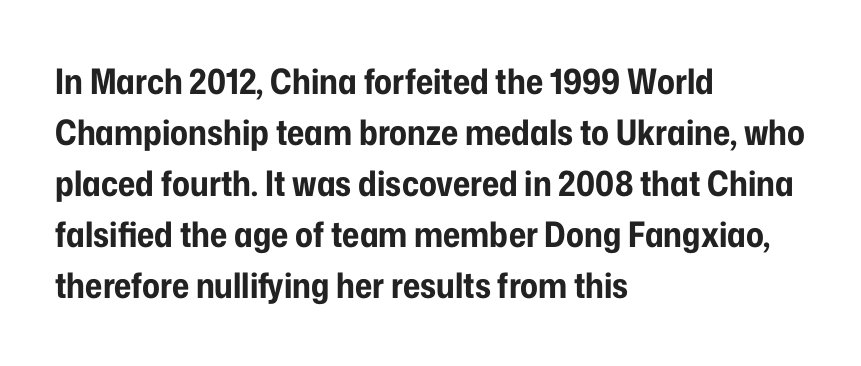
The image shows 35 px bold, condensed sans-serif type, upright; set left-aligned, normal line spacing (1.46x), normal letter spacing, not underlined; low stroke contrast and a medium x-height.
